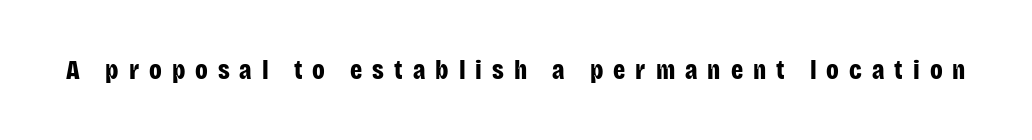
The image shows 27 px bold type, upright; set unusually wide letter spacing (+0.37 em), not underlined.
